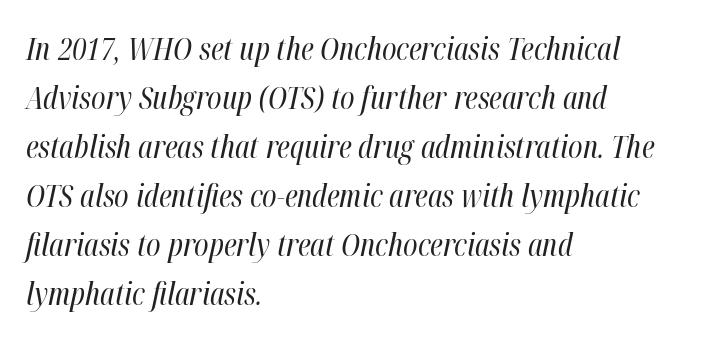
The image shows 31 px regular-weight, condensed type, italic (leaning right); set left-aligned, normal line spacing (1.58x), normal letter spacing, not underlined; high stroke contrast and a medium x-height.
